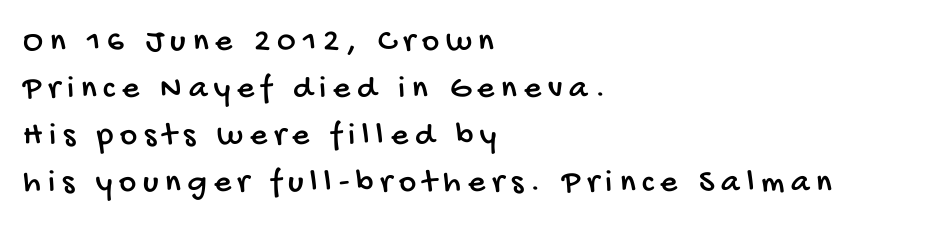
{"serif": "no", "width": "condensed", "stroke_contrast": "low", "x_height": "large", "monospaced": "no", "underline": "no", "align": "left", "line_spacing": "normal", "line_spacing_ratio": 1.42, "letter_spacing": "wide", "letter_spacing_em": 0.21, "glyph_px": 33}
